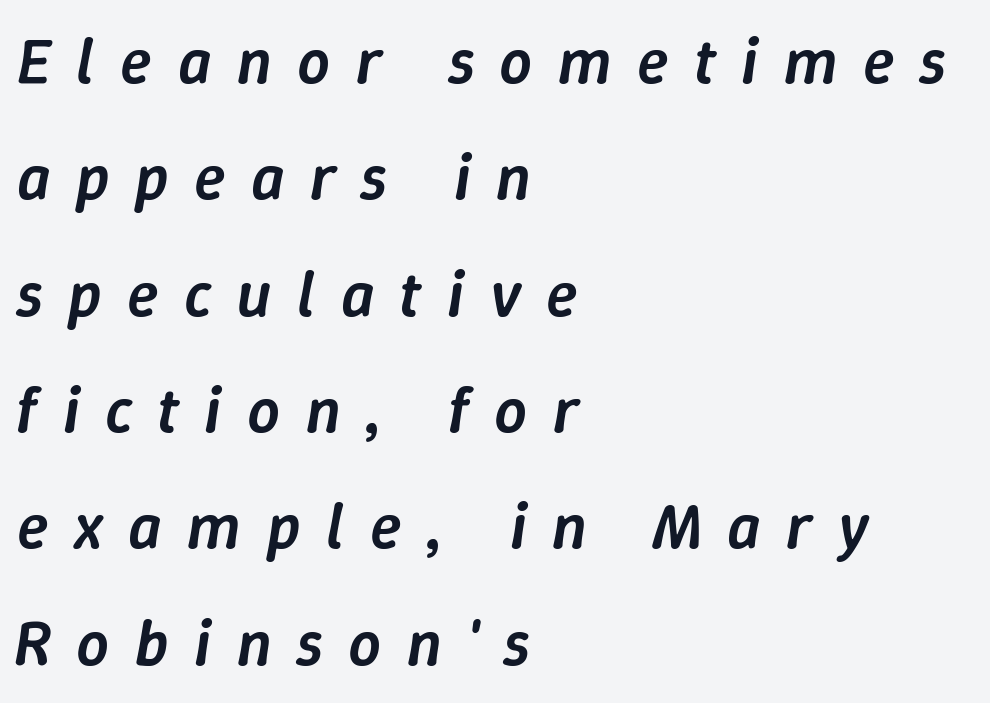
Q: Is the text bold? A: Semi-bold.
Q: Is the text italic (slanted)? A: Yes, it leans right by about 9 degrees.
Q: Is the text underlined? A: No.
Q: How is the paragraph aligned? A: Left-aligned.
Q: Is the spacing between letters normal or unusually wide? A: Unusually wide.
Q: Width (condensed, normal, or wide)? A: Normal.
Q: Stroke contrast? A: Low.
Q: x-height? A: Medium.
Q: Monospaced? A: No.
